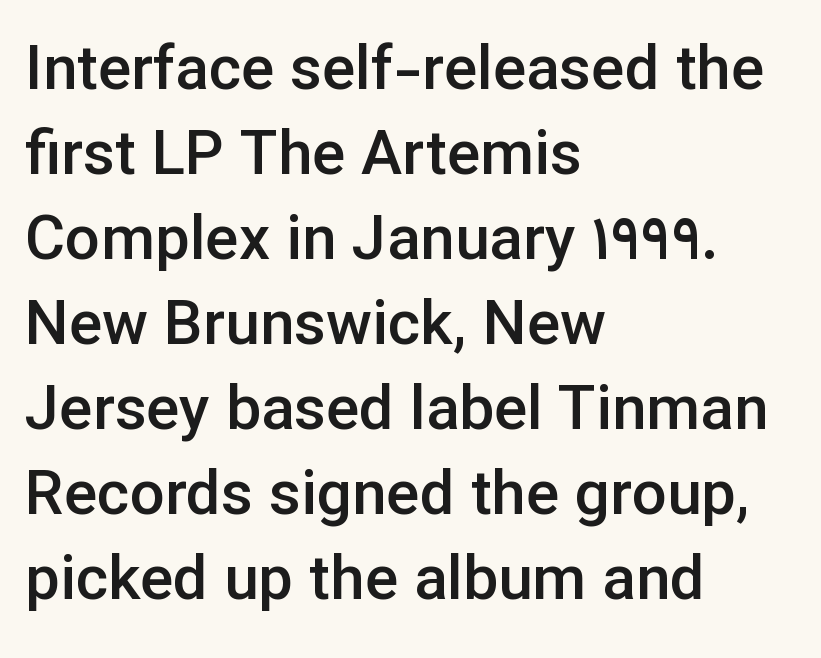
Q: Is the text bold? A: Semi-bold.
Q: Is the text italic (slanted)? A: No, it is upright.
Q: Is the typeface a serif or a sans-serif typeface? A: Sans-serif.
Q: Is the text underlined? A: No.
Q: How is the paragraph aligned? A: Left-aligned.
Q: Is the spacing between letters normal or unusually wide? A: Normal.
Q: Is the spacing between lines tight, normal or loose? A: Normal.
Q: Width (condensed, normal, or wide)? A: Normal.
Q: Stroke contrast? A: Low.
Q: x-height? A: Medium.
Q: Monospaced? A: No.
